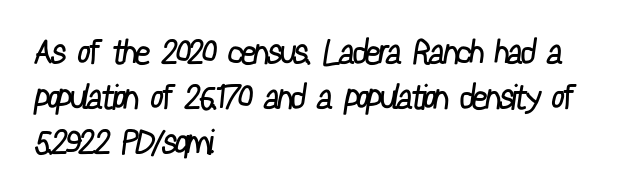
Q: Is the text bold? A: No.
Q: Is the typeface a serif or a sans-serif typeface? A: Sans-serif.
Q: Is the text underlined? A: No.
Q: How is the paragraph aligned? A: Left-aligned.
Q: Is the spacing between letters normal or unusually wide? A: Normal.
Q: Is the spacing between lines tight, normal or loose? A: Normal.
Q: Width (condensed, normal, or wide)? A: Condensed.
Q: Stroke contrast? A: Low.
Q: x-height? A: Medium.
Q: Monospaced? A: No.
